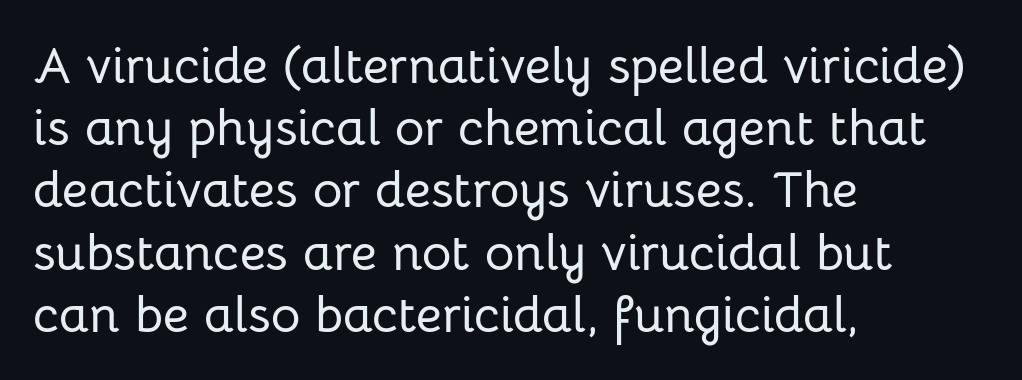
The image shows 51 px sans-serif type, upright; set left-aligned, line spacing 1.22x, normal letter spacing, not underlined; low stroke contrast and a medium x-height.
